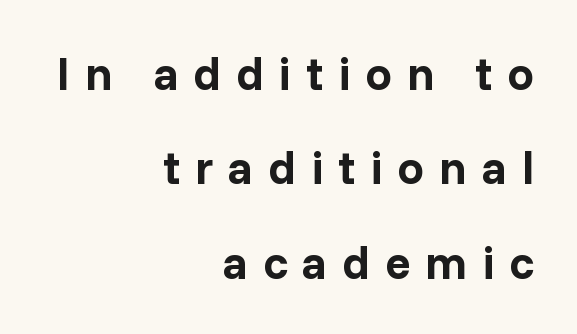
Character widths vary here, with narrow letters taking less room than wide ones. How would I describe the line gaps? Wide and relaxed. This is the regular roman posture of the typeface. Words float on clear page, feet unadorned. Nothing sits at the stroke ends, so this counts as sans-serif.
